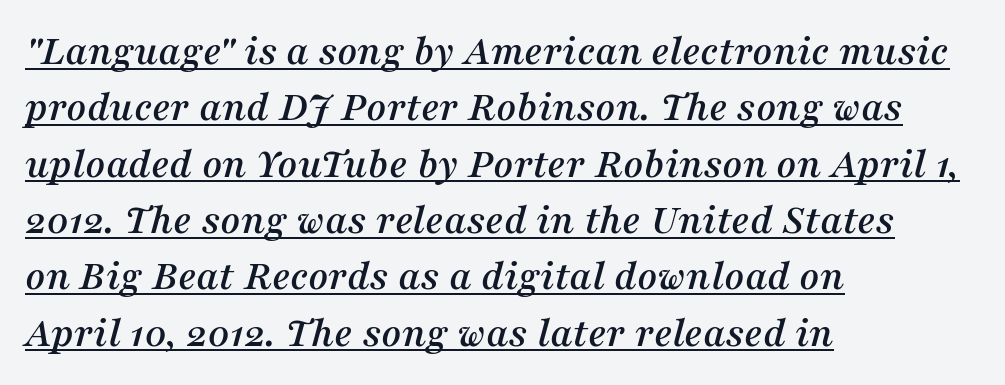
The image shows 43 px serif type, italic (leaning right); set left-aligned, normal line spacing (1.31x), normal letter spacing, underlined; medium stroke contrast and a medium x-height.
